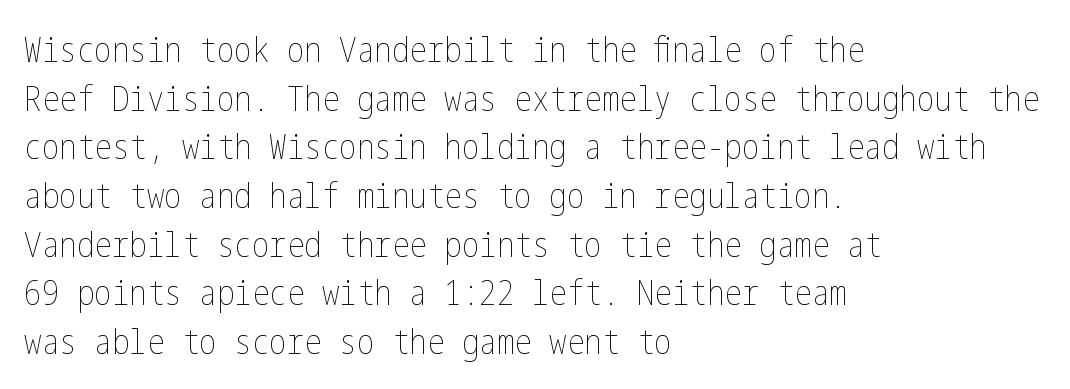
{"italic": "no", "bold": "no", "weight": "thin", "width": "condensed", "stroke_contrast": "low", "x_height": "medium", "underline": "no", "align": "left", "line_spacing": "normal", "line_spacing_ratio": 1.39, "letter_spacing": "normal", "letter_spacing_em": 0.0, "glyph_px": 35}
